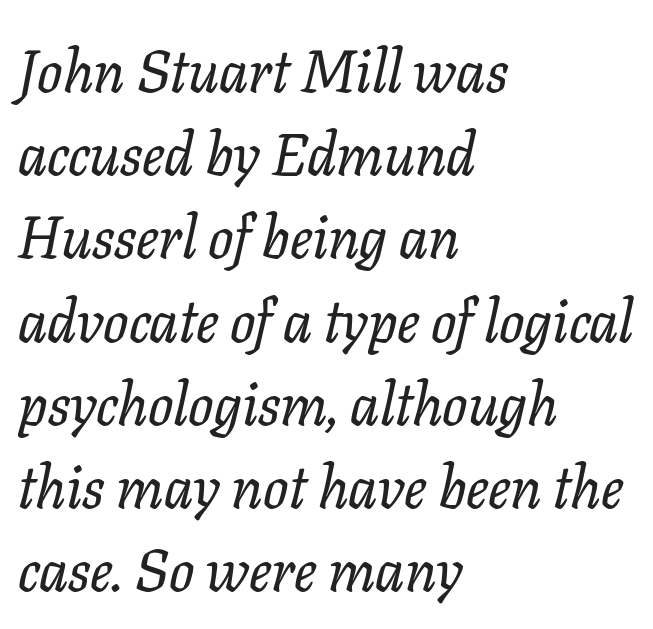
The image shows 59 px serif type, italic (leaning right); set left-aligned, normal line spacing (1.41x), normal letter spacing, not underlined; low stroke contrast and a medium x-height.
